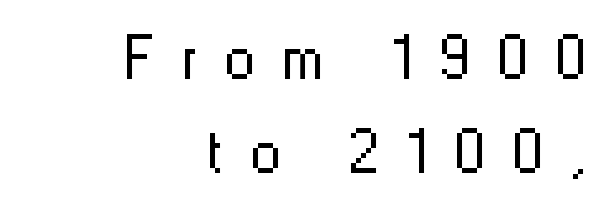
These lines are rendered in a variable-pitch font. Just letters on the line, the space beneath them empty. Observe the wide spacing: letters keep a clear distance from each other. Unlike italic type, these characters show no tilt at all. Short and long lines alike share a common ending point at right.
